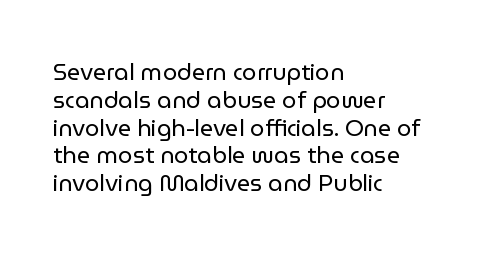
{"italic": "no", "bold": "no", "underline": "no", "align": "left", "line_spacing_ratio": 1.21, "letter_spacing": "normal", "letter_spacing_em": 0.0, "glyph_px": 23}
